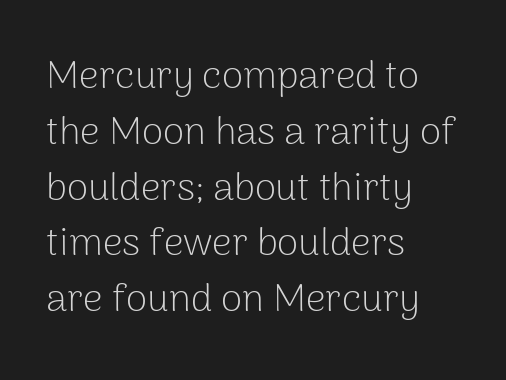
Grotesque or geometric, the face here clearly has no serifs. Vertical stems look standard width or narrower in stroke. How are the letters spaced? Ordinarily, with no added tracking. The rendering anchors every line to the left-hand side. The zone under the glyphs is completely vacant. Evenly set lines give the paragraph a standard silhouette.
